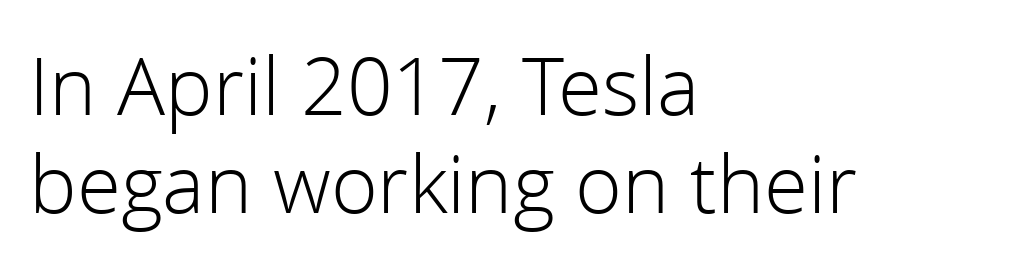
This sample has the flowing, uneven cadence of proportional lettering. The letters sit at their default tracking, neither squeezed nor spread. Words float on clear page, feet unadorned. To sum up the face: it is a sans, with no serifs. These lines stack with their left ends in a neat column.
